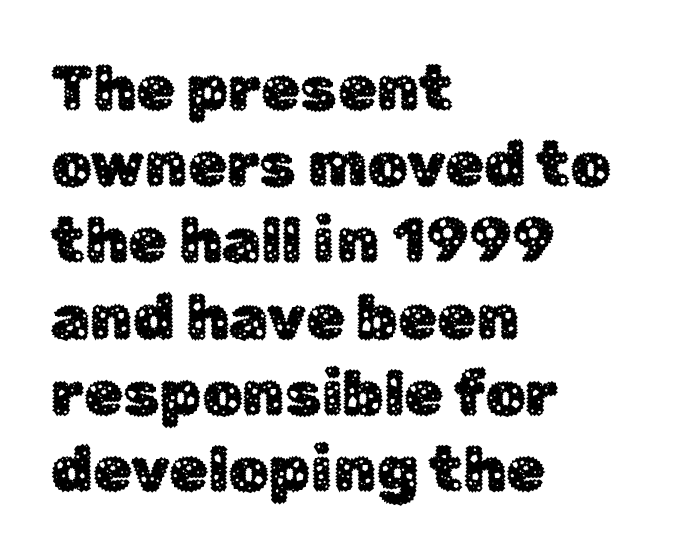
Q: Is the text italic (slanted)? A: No, it is upright.
Q: Is the typeface a serif or a sans-serif typeface? A: Sans-serif.
Q: Is the text underlined? A: No.
Q: How is the paragraph aligned? A: Left-aligned.
Q: Is the spacing between letters normal or unusually wide? A: Normal.
Q: Width (condensed, normal, or wide)? A: Normal.
Q: Stroke contrast? A: Low.
Q: x-height? A: Medium.
Q: Monospaced? A: No.
